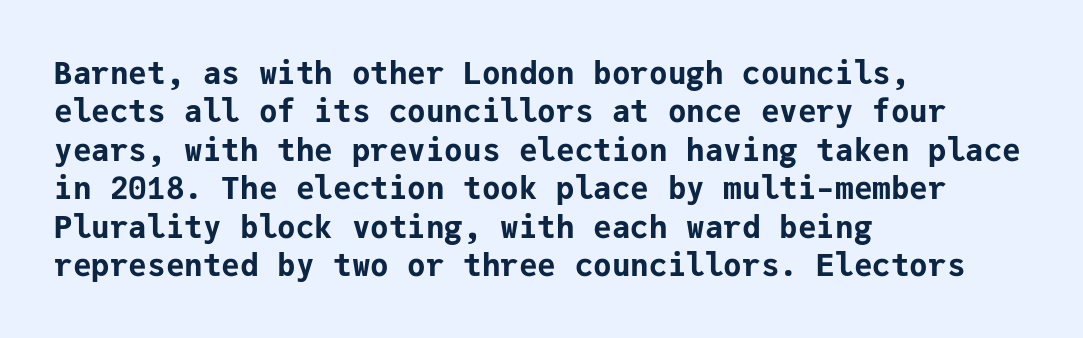
{"serif": "no", "italic": "no", "bold": "yes", "weight": "bold", "width": "normal", "stroke_contrast": "low", "x_height": "medium", "monospaced": "yes", "underline": "no", "align": "left", "line_spacing_ratio": 1.24, "letter_spacing": "normal", "letter_spacing_em": 0.0, "glyph_px": 31}
